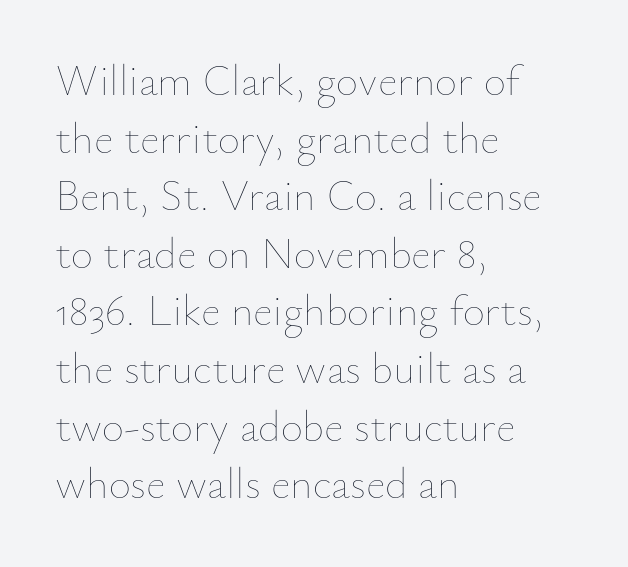
{"italic": "no", "bold": "no", "weight": "thin", "width": "normal", "stroke_contrast": "low", "x_height": "small", "monospaced": "no", "underline": "no", "align": "left", "line_spacing": "normal", "line_spacing_ratio": 1.34, "letter_spacing": "normal", "letter_spacing_em": 0.0, "glyph_px": 43}
